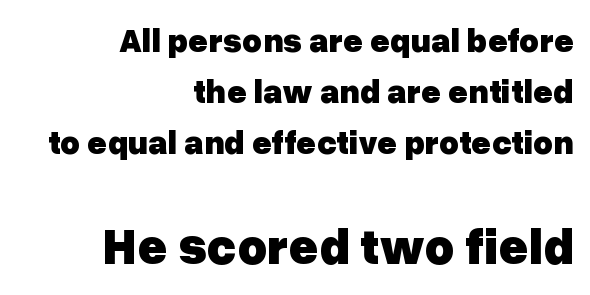
These lines are composed in type without serifs. Spacing verdict: proportional, widths tailored to each character. The letters sit at their default tracking, neither squeezed nor spread. Line endings align vertically; line beginnings do not.
